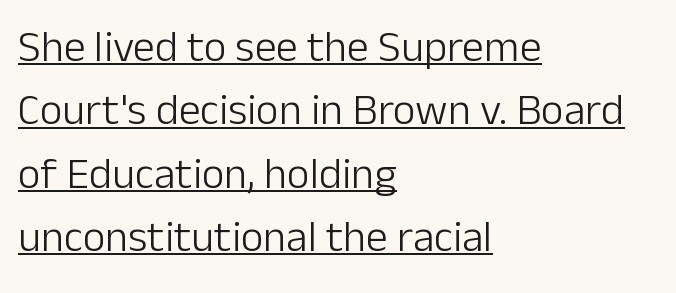
{"serif": "no", "italic": "no", "bold": "no", "weight": "light", "width": "normal", "stroke_contrast": "low", "x_height": "medium", "monospaced": "no", "underline": "yes", "align": "left", "line_spacing": "normal", "line_spacing_ratio": 1.44, "letter_spacing": "normal", "letter_spacing_em": 0.0, "glyph_px": 44}
